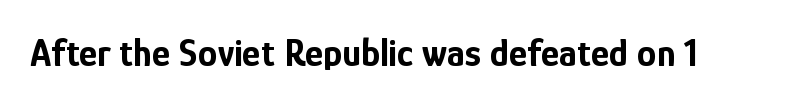
The image shows 39 px bold, condensed sans-serif type, upright; set normal letter spacing, not underlined; low stroke contrast and a medium x-height.
